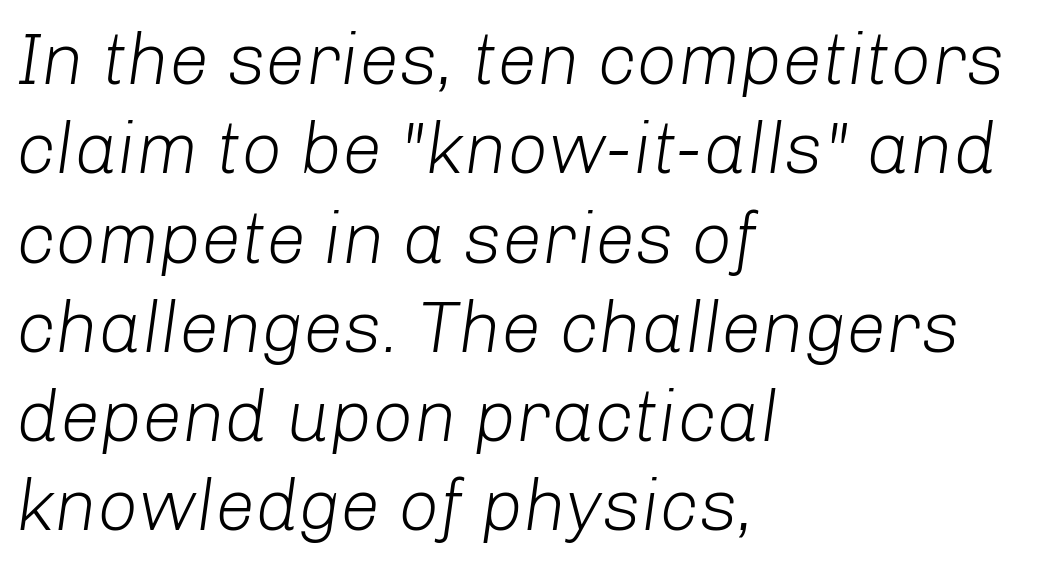
Rule under the text: the space is simply empty. Is the block centered? No — it sits flush against the left margin. This sample uses plain, unmodified letter spacing. Posture: slanted.
